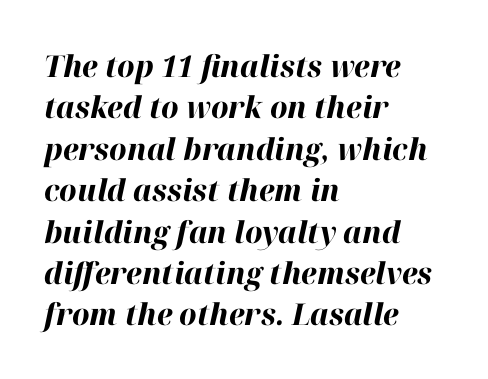
Q: Is the text bold? A: Yes.
Q: Is the text italic (slanted)? A: Yes, it leans right by about 12 degrees.
Q: Is the text underlined? A: No.
Q: How is the paragraph aligned? A: Left-aligned.
Q: Is the spacing between letters normal or unusually wide? A: Normal.
Q: Is the spacing between lines tight, normal or loose? A: Normal.
Q: Width (condensed, normal, or wide)? A: Normal.
Q: Stroke contrast? A: High.
Q: x-height? A: Medium.
Q: Monospaced? A: No.
